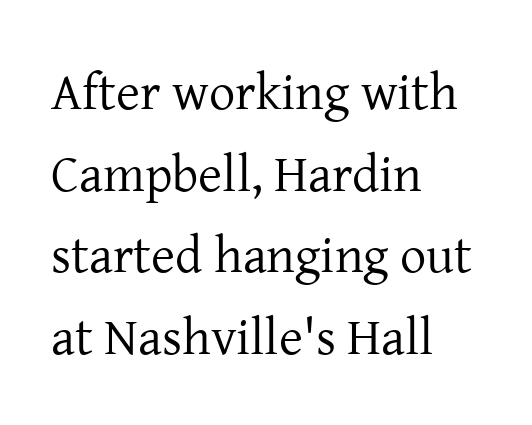
The image shows 52 px regular-weight serif type, upright; set left-aligned, normal line spacing (1.57x), normal letter spacing, not underlined; low stroke contrast and a medium x-height.
